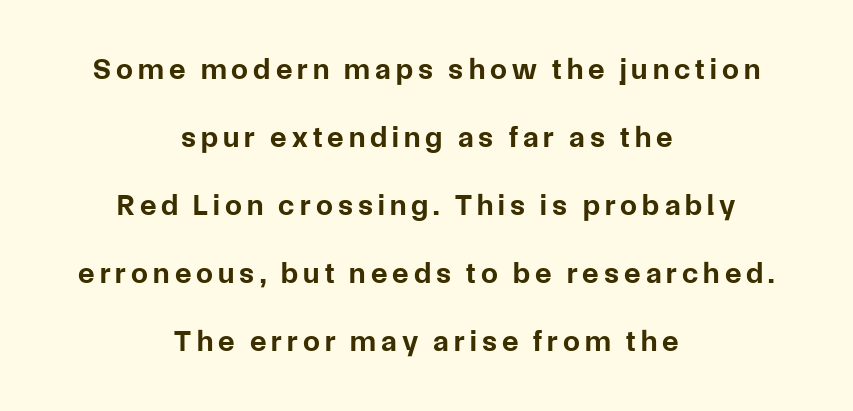
The strokes are fattened all the way to bold. In terms of posture, this sample is upright. Plain, unruled lines of type. Serifs: no, the terminals of the letterforms are clean. These lines are rendered in a variable-pitch font. Whoever set this chose breathing room over compactness in the vertical rhythm.
